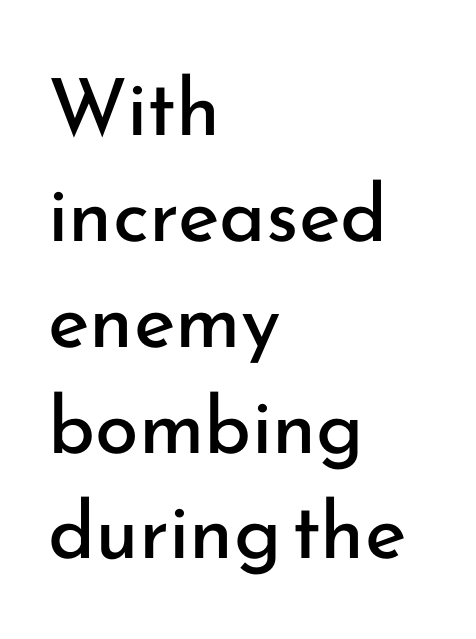
{"serif": "no", "italic": "no", "bold": "no", "weight": "regular", "width": "normal", "stroke_contrast": "low", "x_height": "small", "monospaced": "no", "underline": "no", "align": "left", "line_spacing": "normal", "line_spacing_ratio": 1.34, "letter_spacing": "normal", "letter_spacing_em": 0.0, "glyph_px": 79}
